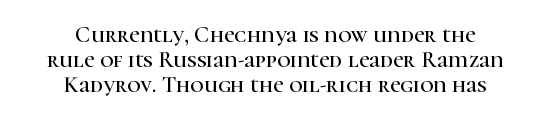
Q: Is the text italic (slanted)? A: No, it is upright.
Q: Is the text underlined? A: No.
Q: How is the paragraph aligned? A: Centered.
Q: Is the spacing between letters normal or unusually wide? A: Normal.
Q: Is the spacing between lines tight, normal or loose? A: Tight.
